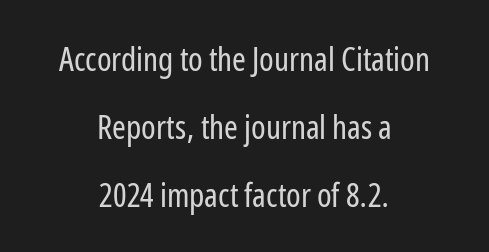
Q: Is the text bold? A: No.
Q: Is the text italic (slanted)? A: No, it is upright.
Q: Is the typeface a serif or a sans-serif typeface? A: Sans-serif.
Q: Is the text underlined? A: No.
Q: How is the paragraph aligned? A: Centered.
Q: Is the spacing between letters normal or unusually wide? A: Normal.
Q: Is the spacing between lines tight, normal or loose? A: Loose.
Q: Width (condensed, normal, or wide)? A: Condensed.
Q: Stroke contrast? A: Low.
Q: x-height? A: Medium.
Q: Monospaced? A: No.
